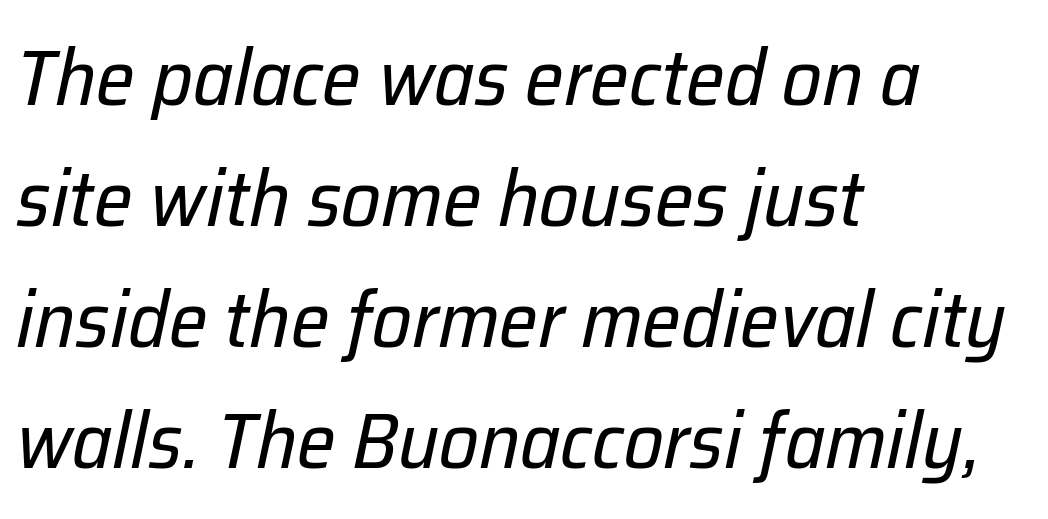
Weight: regular or lighter. Line starts are locked; line ends wander. Posture: slanted. Each letter keeps its own natural width here, so spacing adapts to shape. Has an underline been added? It has not.
